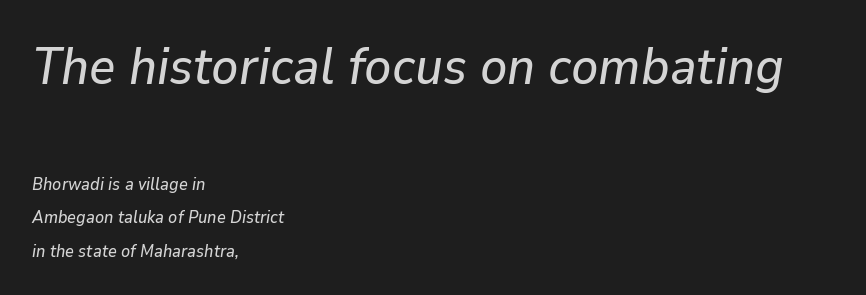
Q: Is the text italic (slanted)? A: Yes, it leans right by about 9 degrees.
Q: Is the text underlined? A: No.
Q: How is the paragraph aligned? A: Left-aligned.
Q: Is the spacing between letters normal or unusually wide? A: Normal.
Q: Is the spacing between lines tight, normal or loose? A: Loose.
Q: Which block of text is set in a larger size, the first (top) or the second (bottom)? A: The first (top) one.
Q: Width (condensed, normal, or wide)? A: Normal.
Q: Stroke contrast? A: Low.
Q: x-height? A: Medium.
Q: Monospaced? A: No.
